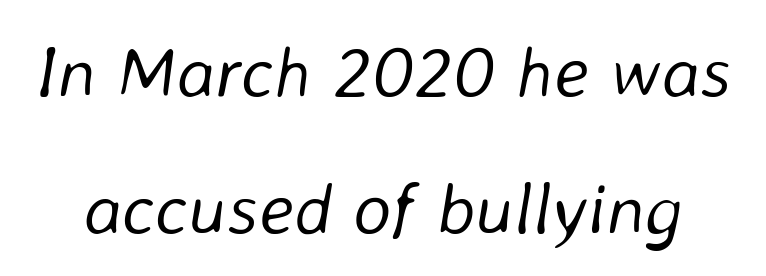
Words float on clear page, feet unadorned. In terms of posture, this sample is oblique. Tracking value appears to be zero — textbook default spacing. Proportional: the letters do not fall into vertical columns.
